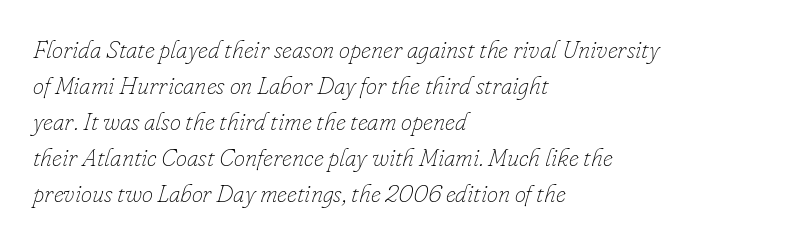
Q: Is the text bold? A: No.
Q: Is the text italic (slanted)? A: Yes, it leans right by about 16 degrees.
Q: Is the text underlined? A: No.
Q: How is the paragraph aligned? A: Left-aligned.
Q: Is the spacing between letters normal or unusually wide? A: Normal.
Q: Is the spacing between lines tight, normal or loose? A: Normal.
